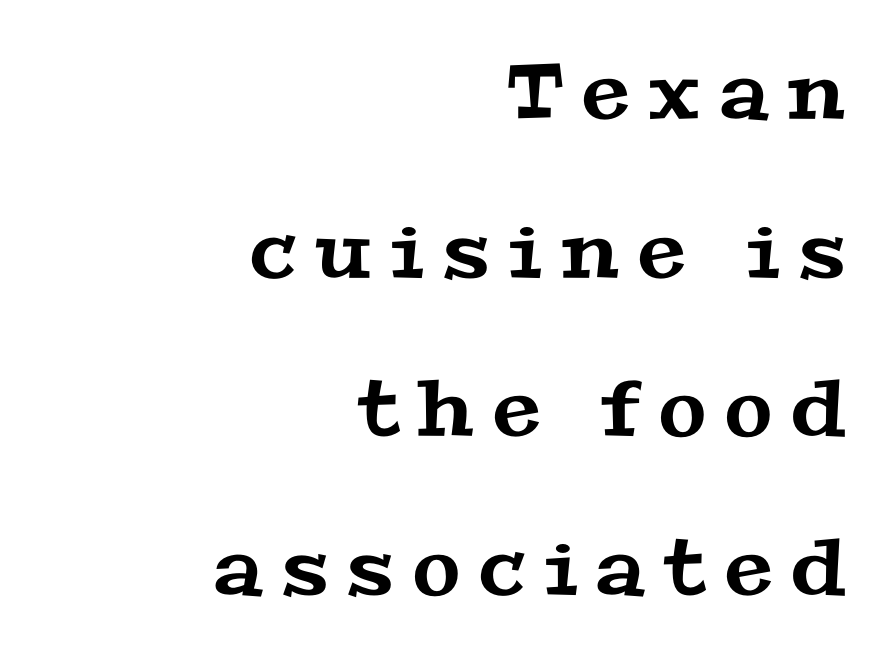
No word sits above an underline. Looks like regular typesetting: each glyph gets only the width it needs. There is plenty of visible air inserted between adjacent glyphs. The characters display serif detailing at their extremities. Airy leading.
